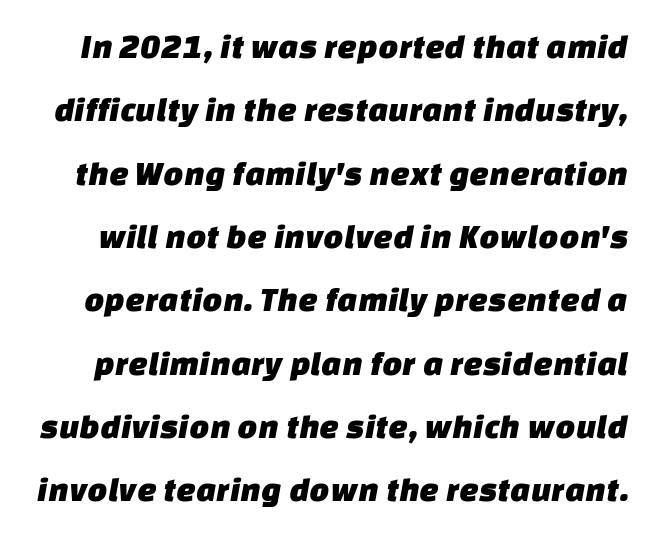
Check under the words: just untouched page. Look at the tracking — it's just the regular setting, nothing added. Type style note: lacks serifs. The rendering uses natural spacing where letterforms have individual widths.
